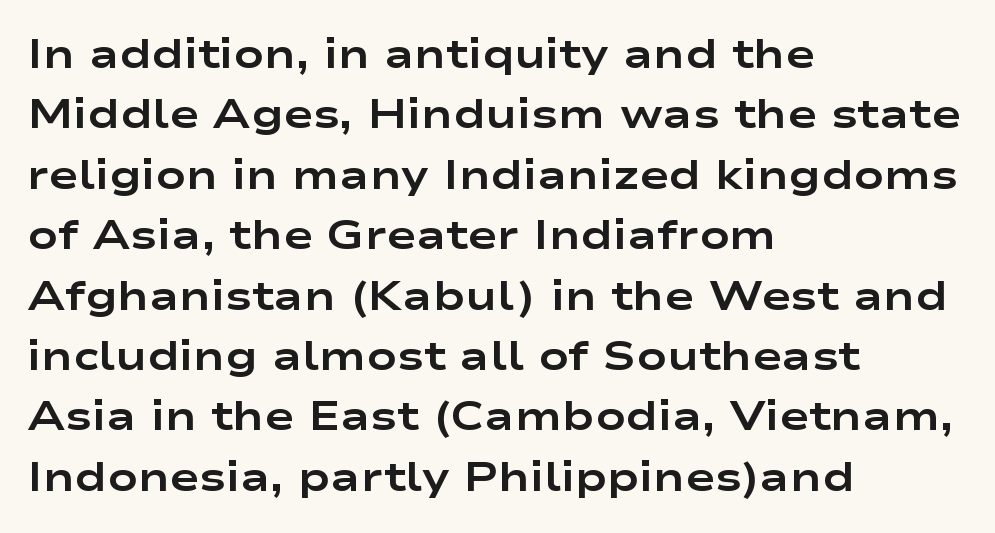
Q: Is the text bold? A: Yes.
Q: Is the text italic (slanted)? A: No, it is upright.
Q: Is the typeface a serif or a sans-serif typeface? A: Sans-serif.
Q: Is the text underlined? A: No.
Q: How is the paragraph aligned? A: Left-aligned.
Q: Is the spacing between letters normal or unusually wide? A: Normal.
Q: Is the spacing between lines tight, normal or loose? A: Normal.
Q: Width (condensed, normal, or wide)? A: Wide.
Q: Stroke contrast? A: Low.
Q: x-height? A: Medium.
Q: Monospaced? A: No.
